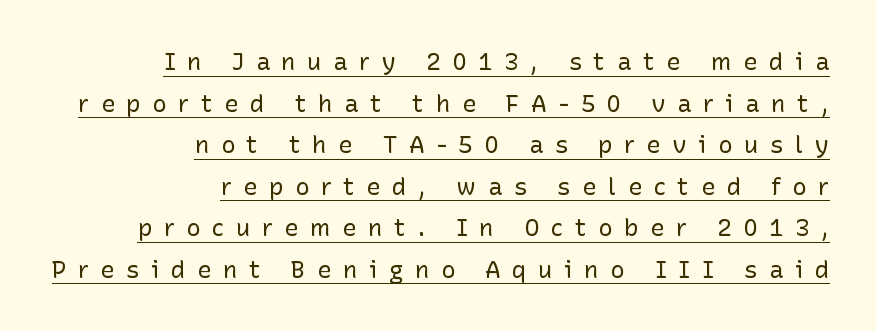
Q: Is the text bold? A: No.
Q: Is the text italic (slanted)? A: No, it is upright.
Q: Is the text underlined? A: Yes.
Q: How is the paragraph aligned? A: Right-aligned.
Q: Is the spacing between letters normal or unusually wide? A: Unusually wide.
